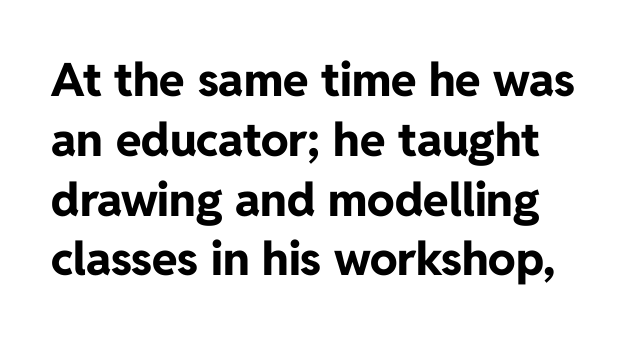
{"serif": "no", "italic": "no", "bold": "yes", "weight": "bold", "width": "normal", "stroke_contrast": "low", "x_height": "medium", "monospaced": "no", "underline": "no", "line_spacing": "normal", "line_spacing_ratio": 1.3, "letter_spacing": "normal", "letter_spacing_em": 0.0, "glyph_px": 46}
